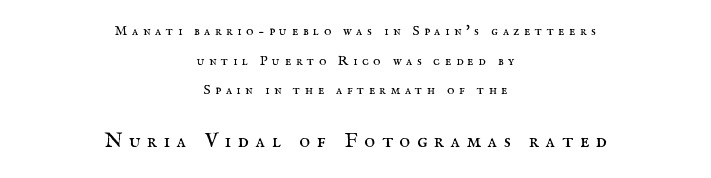
{"italic": "no", "bold": "no", "underline": "no", "align": "center", "line_spacing": "loose", "line_spacing_ratio": 2.11, "letter_spacing": "wide", "letter_spacing_em": 0.32, "larger_block": "second", "size_ratio": 1.5, "glyph_px": 21}
